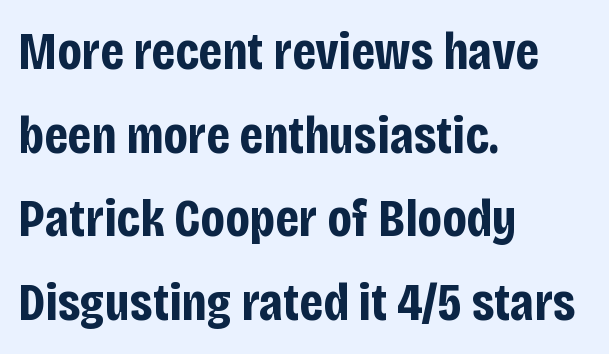
The image shows 54 px bold, condensed sans-serif type, upright; set left-aligned, normal line spacing (1.55x), normal letter spacing, not underlined; low stroke contrast and a large x-height.
